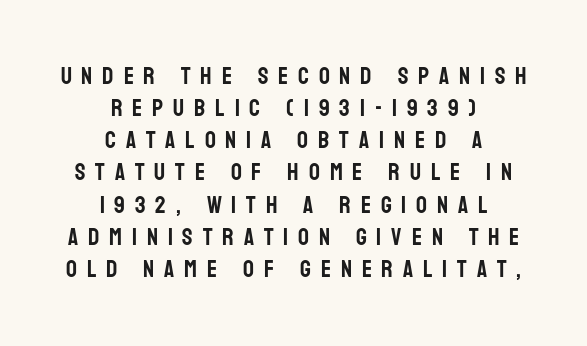
Q: Is the text italic (slanted)? A: No, it is upright.
Q: Is the text underlined? A: No.
Q: How is the paragraph aligned? A: Centered.
Q: Is the spacing between letters normal or unusually wide? A: Unusually wide.
Q: Is the spacing between lines tight, normal or loose? A: Normal.
